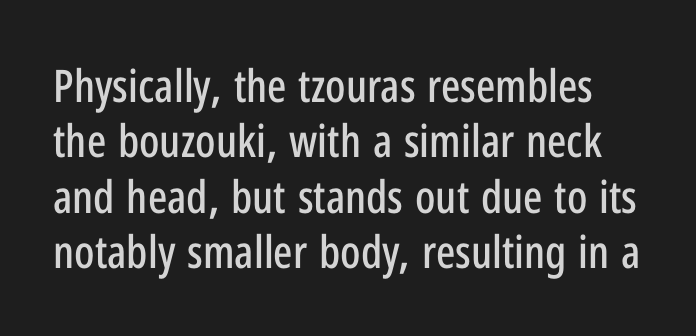
You could not count columns in this text — the font is proportionally spaced. The area under the type is left untouched. A typesetter would call this zero additional tracking. If you drew a line through each stem, it would be perfectly vertical. Nothing sits at the stroke ends, so this counts as sans-serif.
